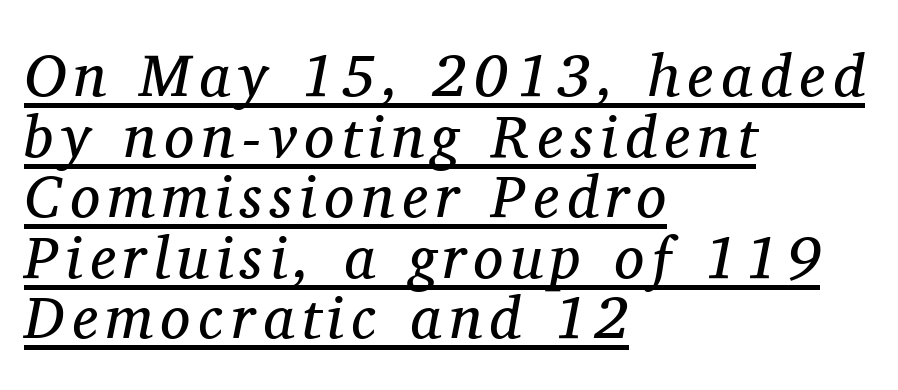
{"serif": "yes", "italic": "yes", "lean": "right", "slant_degrees": 11, "bold": "no", "weight": "regular", "width": "normal", "stroke_contrast": "medium", "x_height": "medium", "monospaced": "no", "underline": "yes", "align": "left", "line_spacing": "tight", "line_spacing_ratio": 1.01, "glyph_px": 60}
